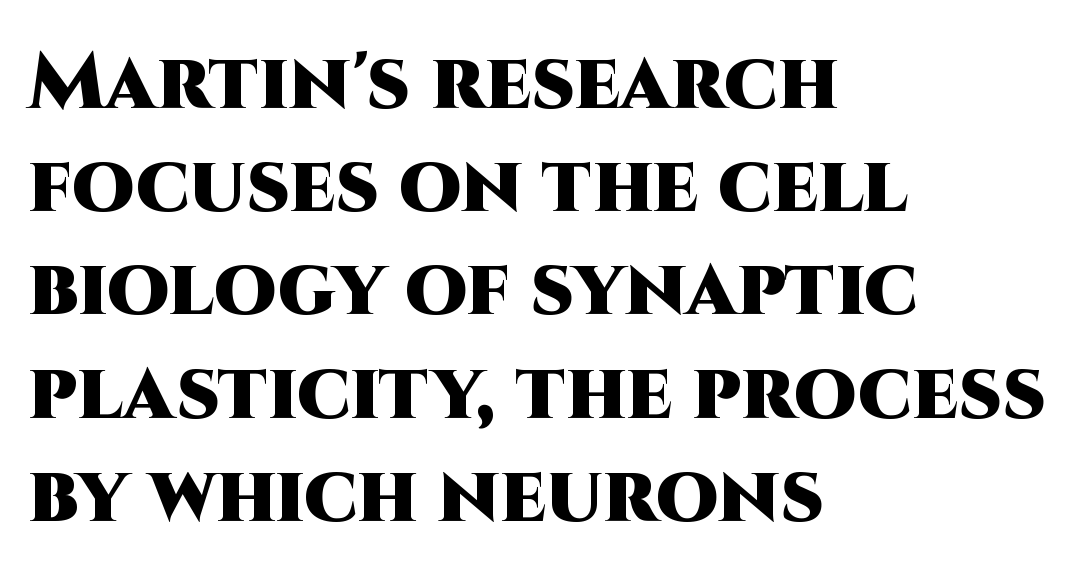
The image shows 80 px heavy sans-serif type, upright; set left-aligned, normal line spacing (1.29x), normal letter spacing, not underlined; high stroke contrast and a large x-height.
